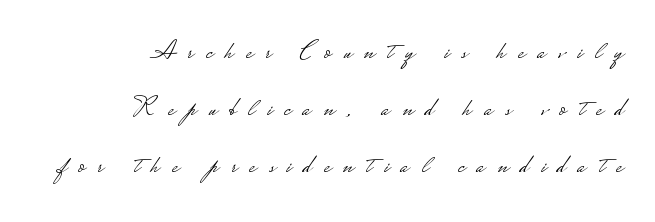
Q: Is the text bold? A: No.
Q: Is the text italic (slanted)? A: Yes.
Q: Is the text underlined? A: No.
Q: How is the paragraph aligned? A: Right-aligned.
Q: Is the spacing between letters normal or unusually wide? A: Unusually wide.
Q: Is the spacing between lines tight, normal or loose? A: Loose.
